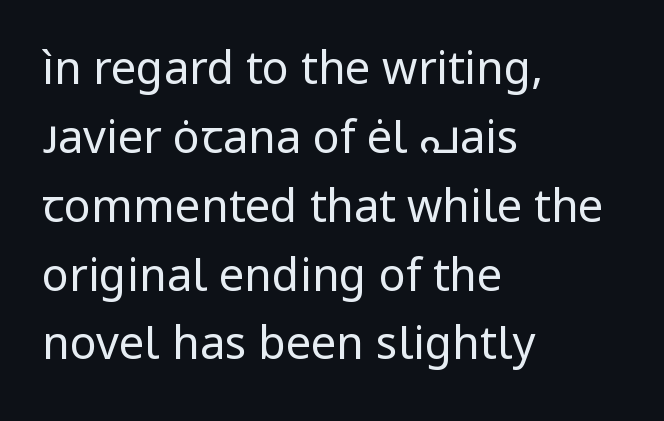
Q: Is the text bold? A: No.
Q: Is the text italic (slanted)? A: No, it is upright.
Q: Is the typeface a serif or a sans-serif typeface? A: Sans-serif.
Q: Is the text underlined? A: No.
Q: How is the paragraph aligned? A: Left-aligned.
Q: Is the spacing between letters normal or unusually wide? A: Normal.
Q: Is the spacing between lines tight, normal or loose? A: Normal.
Q: Width (condensed, normal, or wide)? A: Normal.
Q: Stroke contrast? A: Low.
Q: x-height? A: Medium.
Q: Monospaced? A: No.
